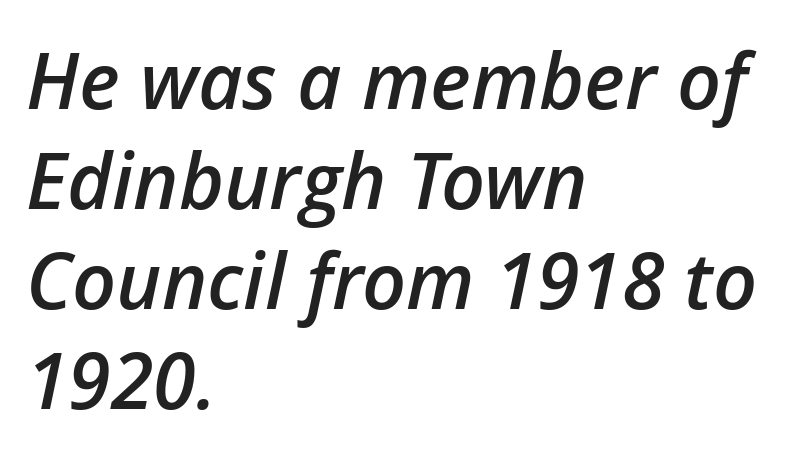
In terms of posture, this sample is oblique. Honestly, the letter spacing is just normal — you wouldn't notice it. Compared with typical paragraphs, the rows here are spaced about the same. The face used here is proportionally spaced, like ordinary book or web type. Is the block centered? No — it sits flush against the left margin.
